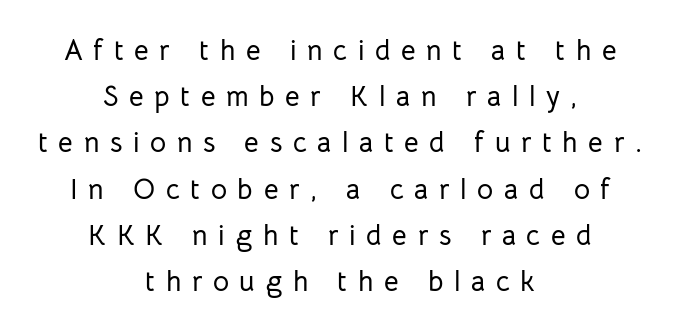
How would I describe the line gaps? Plain and ordinary. The passage is arranged like a title page — every line centered. Has an underline been added? It has not. Does extra space separate the letters? Yes, quite a lot of it. The letters advance in unequal steps, a hallmark of proportional type.
